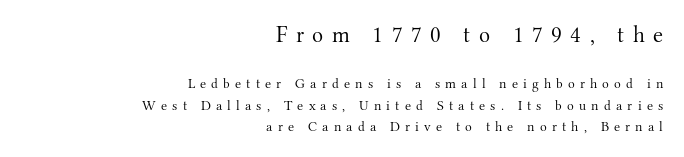
{"italic": "no", "bold": "no", "underline": "no", "align": "right", "line_spacing": "normal", "line_spacing_ratio": 1.55, "letter_spacing": "wide", "letter_spacing_em": 0.37, "larger_block": "first", "size_ratio": 1.64, "glyph_px": 23}
